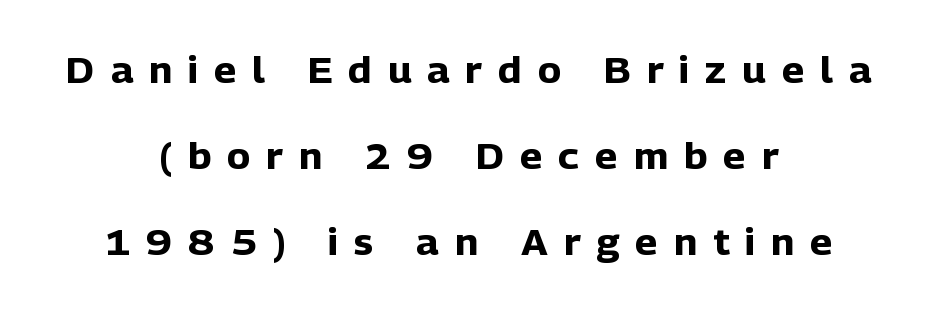
Q: Is the text bold? A: Yes.
Q: Is the text italic (slanted)? A: No, it is upright.
Q: Is the typeface a serif or a sans-serif typeface? A: Sans-serif.
Q: Is the text underlined? A: No.
Q: How is the paragraph aligned? A: Centered.
Q: Is the spacing between letters normal or unusually wide? A: Unusually wide.
Q: Is the spacing between lines tight, normal or loose? A: Loose.
Q: Width (condensed, normal, or wide)? A: Normal.
Q: Stroke contrast? A: Low.
Q: x-height? A: Medium.
Q: Monospaced? A: No.
